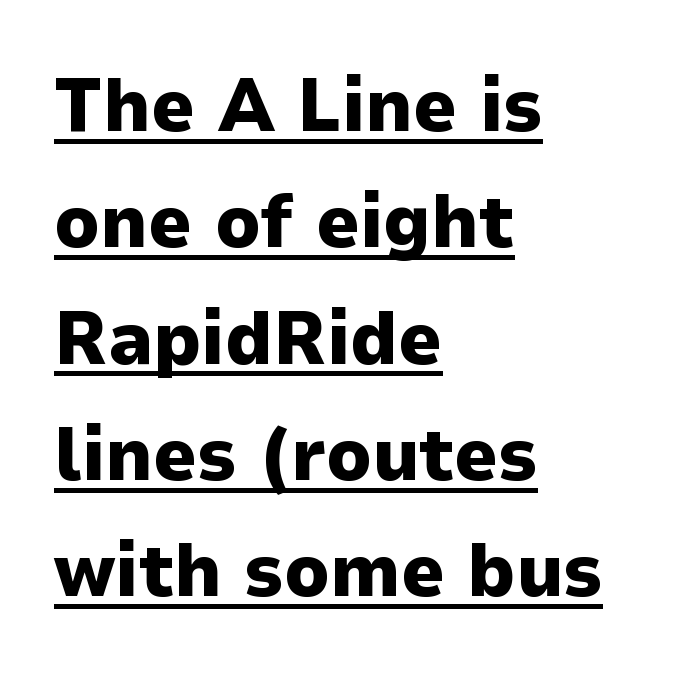
Q: Is the text bold? A: Yes.
Q: Is the text italic (slanted)? A: No, it is upright.
Q: Is the typeface a serif or a sans-serif typeface? A: Sans-serif.
Q: Is the text underlined? A: Yes.
Q: How is the paragraph aligned? A: Left-aligned.
Q: Is the spacing between letters normal or unusually wide? A: Normal.
Q: Is the spacing between lines tight, normal or loose? A: Normal.
Q: Width (condensed, normal, or wide)? A: Normal.
Q: Stroke contrast? A: Low.
Q: x-height? A: Medium.
Q: Monospaced? A: No.
